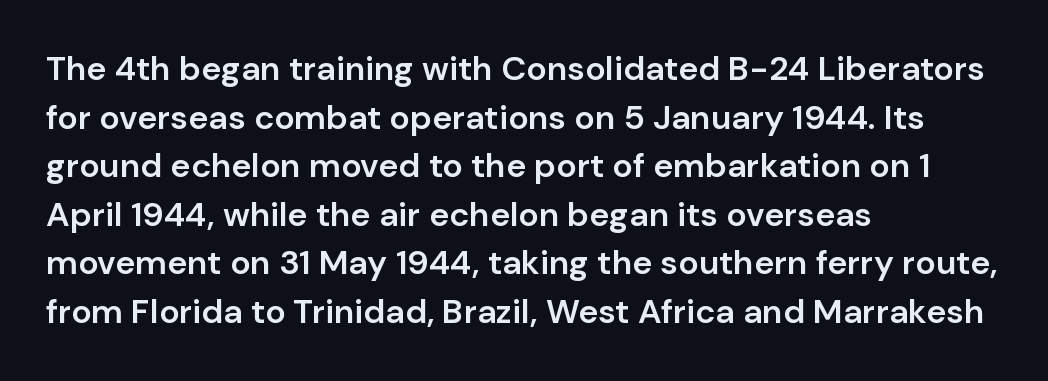
Q: Is the text bold? A: Semi-bold.
Q: Is the text italic (slanted)? A: No, it is upright.
Q: Is the typeface a serif or a sans-serif typeface? A: Sans-serif.
Q: Is the text underlined? A: No.
Q: How is the paragraph aligned? A: Left-aligned.
Q: Is the spacing between letters normal or unusually wide? A: Normal.
Q: Is the spacing between lines tight, normal or loose? A: Normal.
Q: Width (condensed, normal, or wide)? A: Normal.
Q: Stroke contrast? A: Low.
Q: x-height? A: Medium.
Q: Monospaced? A: No.
